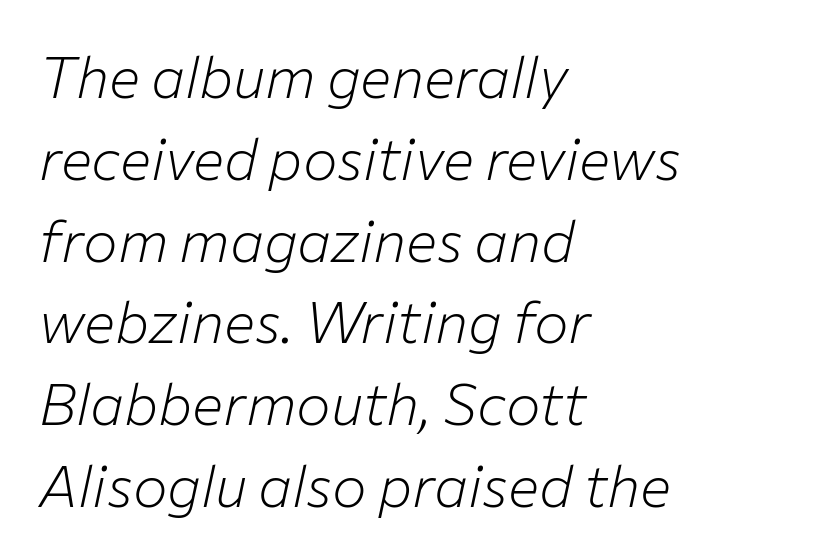
Looks like regular typesetting: each glyph gets only the width it needs. Unbolded letterforms with no extra heft. The paragraph has a hard left edge and a soft right edge. The letters sit at their default tracking, neither squeezed nor spread. Designer's note — italics engaged.
